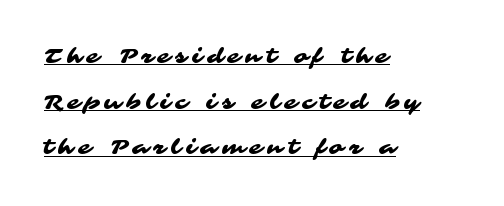
Q: Is the text underlined? A: Yes.
Q: How is the paragraph aligned? A: Left-aligned.
Q: Is the spacing between letters normal or unusually wide? A: Unusually wide.
Q: Is the spacing between lines tight, normal or loose? A: Loose.
